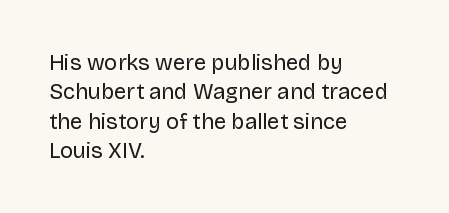
The image shows 22 px text type, upright; set left-aligned, normal line spacing (1.33x), normal letter spacing, not underlined.
